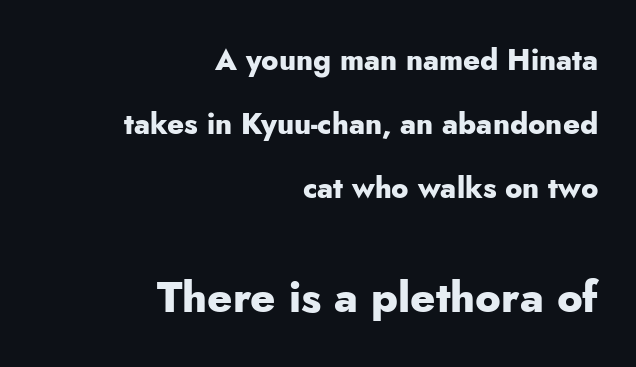
{"serif": "no", "italic": "no", "bold": "yes", "weight": "heavy", "width": "normal", "stroke_contrast": "low", "x_height": "small", "monospaced": "no", "underline": "no", "align": "right", "line_spacing": "loose", "line_spacing_ratio": 2.21, "letter_spacing": "normal", "letter_spacing_em": 0.0, "larger_block": "second", "size_ratio": 1.48, "glyph_px": 43}
